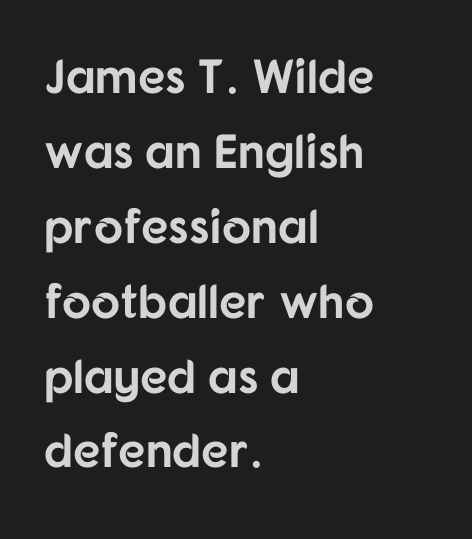
{"serif": "no", "italic": "no", "bold": "yes", "weight": "bold", "width": "normal", "stroke_contrast": "low", "x_height": "medium", "monospaced": "no", "underline": "no", "align": "left", "line_spacing": "normal", "line_spacing_ratio": 1.56, "letter_spacing": "normal", "letter_spacing_em": 0.0, "glyph_px": 48}
